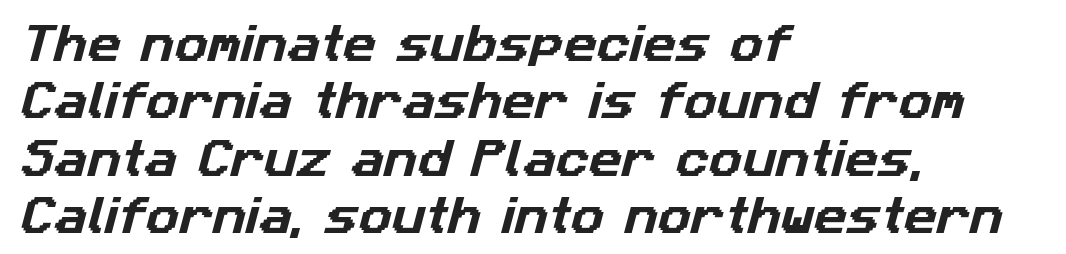
Q: Is the typeface a serif or a sans-serif typeface? A: Sans-serif.
Q: Is the text underlined? A: No.
Q: How is the paragraph aligned? A: Left-aligned.
Q: Is the spacing between letters normal or unusually wide? A: Normal.
Q: Is the spacing between lines tight, normal or loose? A: Normal.
Q: Width (condensed, normal, or wide)? A: Normal.
Q: Stroke contrast? A: Low.
Q: x-height? A: Medium.
Q: Monospaced? A: No.
